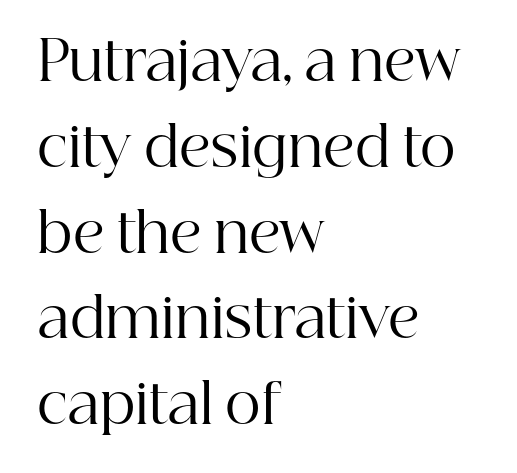
Q: Is the text bold? A: No.
Q: Is the text italic (slanted)? A: No, it is upright.
Q: Is the typeface a serif or a sans-serif typeface? A: Serif.
Q: Is the text underlined? A: No.
Q: How is the paragraph aligned? A: Left-aligned.
Q: Is the spacing between letters normal or unusually wide? A: Normal.
Q: Is the spacing between lines tight, normal or loose? A: Normal.
Q: Width (condensed, normal, or wide)? A: Normal.
Q: Stroke contrast? A: High.
Q: x-height? A: Medium.
Q: Monospaced? A: No.
